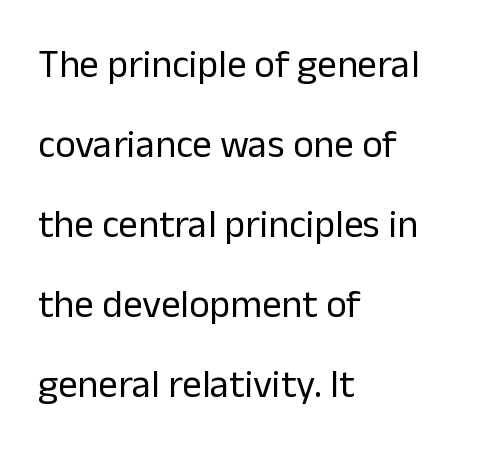
You could not count columns in this text — the font is proportionally spaced. These lines are composed in type without serifs. The typesetting does not lean heavy: it is not bold. Quick note: not italic, upright. Standard letterfit; no display-style spreading of the glyphs.
